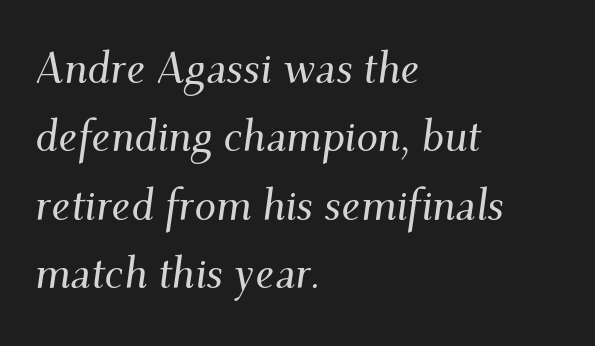
Q: Is the text italic (slanted)? A: Yes, it leans right by about 9 degrees.
Q: Is the typeface a serif or a sans-serif typeface? A: Serif.
Q: Is the text underlined? A: No.
Q: How is the paragraph aligned? A: Left-aligned.
Q: Is the spacing between letters normal or unusually wide? A: Normal.
Q: Is the spacing between lines tight, normal or loose? A: Normal.
Q: Width (condensed, normal, or wide)? A: Normal.
Q: Stroke contrast? A: Medium.
Q: x-height? A: Small.
Q: Monospaced? A: No.
